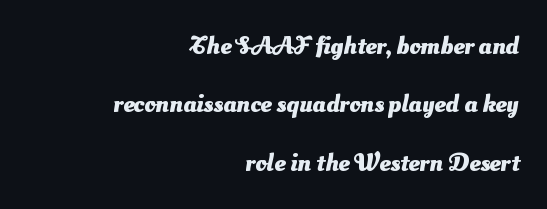
{"bold": "yes", "underline": "no", "align": "right", "line_spacing": "loose", "line_spacing_ratio": 2.34, "letter_spacing": "normal", "letter_spacing_em": 0.0, "glyph_px": 25}
